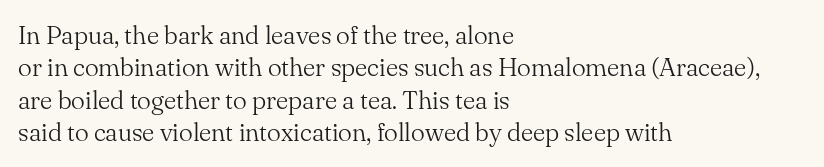
Line spacing here is normal. Nobody touched the tracking dial on this one. Quick note: underline off. Designer's note — italics off, roman on. The lines are quadded left.
